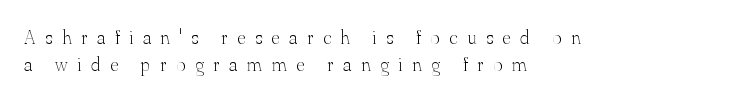
Anything drawn beneath the words? Only blank space. Interline gaps are of average width in this sample. Ascenders rise straight up at ninety degrees. A classic flush-left, rag-right setting is used for this passage.
